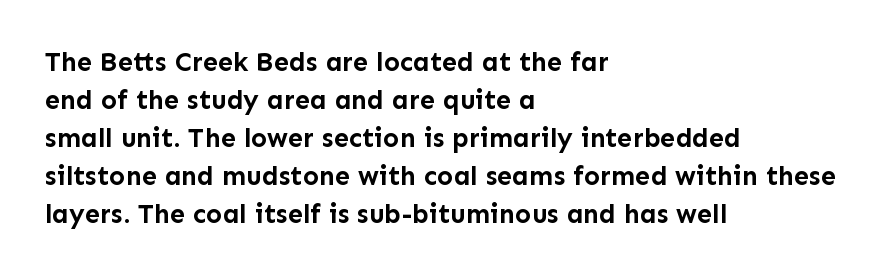
{"italic": "no", "bold": "yes", "underline": "no", "align": "left", "line_spacing": "normal", "line_spacing_ratio": 1.41, "letter_spacing": "normal", "letter_spacing_em": 0.0, "glyph_px": 27}
